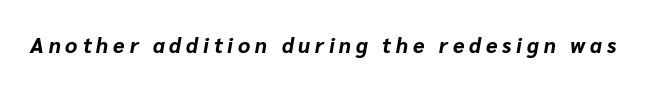
The rendering uses a bold face; every stroke is thick and dark. Each row of text sits above clean, open space. This sample uses an oblique cut, with every glyph tilted off the vertical. Observe the wide spacing: letters keep a clear distance from each other.
